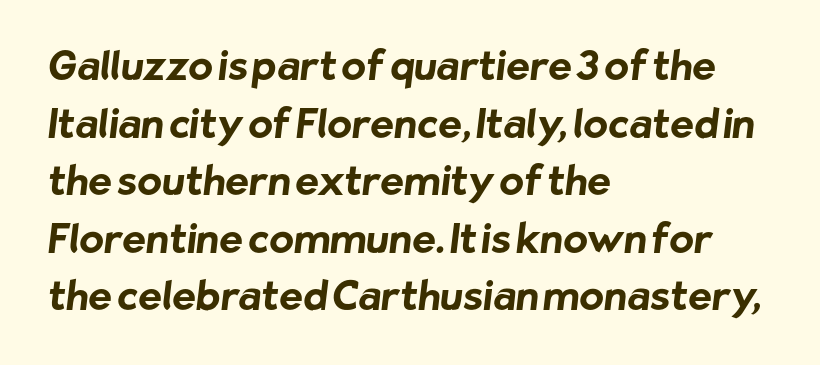
Q: Is the text bold? A: Yes.
Q: Is the typeface a serif or a sans-serif typeface? A: Sans-serif.
Q: Is the text underlined? A: No.
Q: How is the paragraph aligned? A: Left-aligned.
Q: Is the spacing between letters normal or unusually wide? A: Normal.
Q: Is the spacing between lines tight, normal or loose? A: Normal.
Q: Width (condensed, normal, or wide)? A: Normal.
Q: Stroke contrast? A: Low.
Q: x-height? A: Medium.
Q: Monospaced? A: No.
